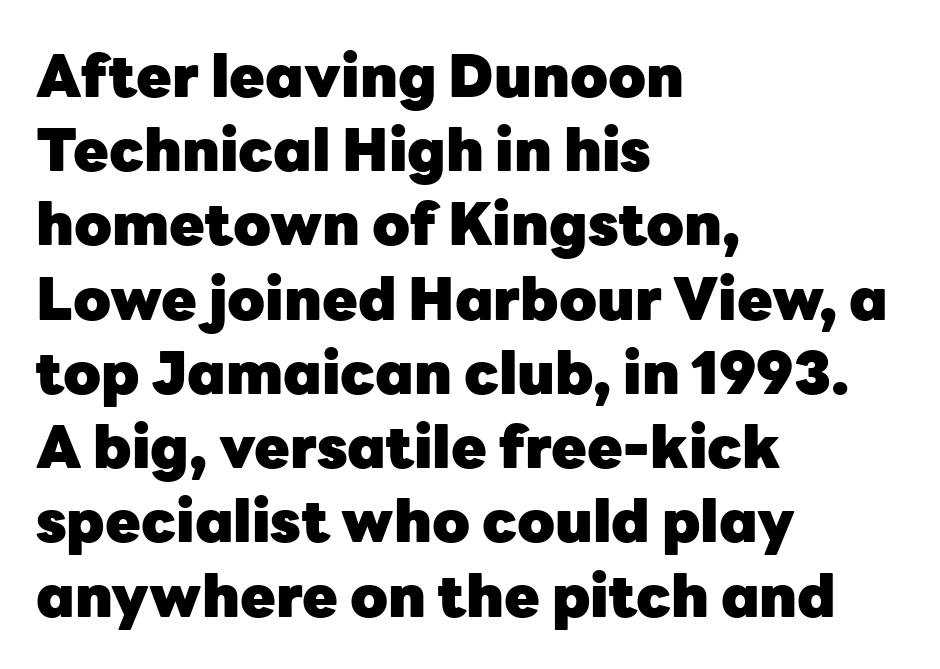
{"serif": "no", "italic": "no", "bold": "yes", "weight": "heavy", "width": "normal", "stroke_contrast": "low", "x_height": "medium", "monospaced": "no", "underline": "no", "align": "left", "line_spacing": "normal", "line_spacing_ratio": 1.28, "letter_spacing": "normal", "letter_spacing_em": 0.0, "glyph_px": 58}
